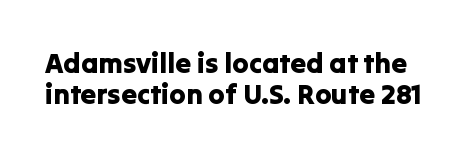
{"serif": "no", "italic": "no", "width": "normal", "stroke_contrast": "low", "x_height": "medium", "monospaced": "no", "underline": "no", "line_spacing": "tight", "line_spacing_ratio": 1.09, "letter_spacing": "normal", "letter_spacing_em": 0.0, "glyph_px": 28}
